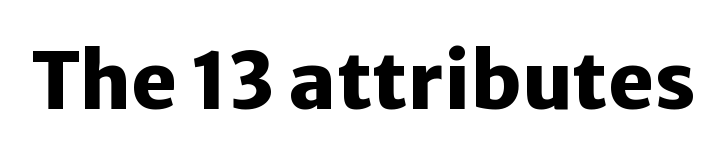
The image shows 78 px heavy sans-serif type, upright; set normal letter spacing, not underlined; low stroke contrast and a medium x-height.
